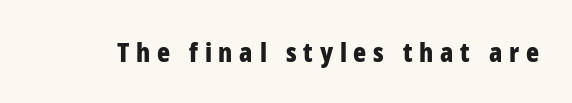
In terms of letterspacing, this is a distinctly airy, spread setting. Stroke thickness is high; the sample reads as a true bold. The space directly below the letters is spotless. Upright lettering throughout.
